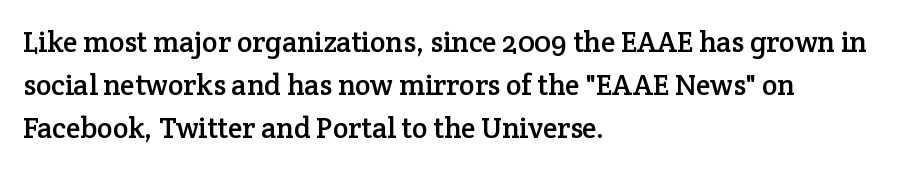
{"serif": "yes", "italic": "no", "width": "normal", "stroke_contrast": "low", "x_height": "medium", "monospaced": "no", "underline": "no", "align": "left", "line_spacing": "normal", "line_spacing_ratio": 1.49, "letter_spacing": "normal", "letter_spacing_em": 0.0, "glyph_px": 29}
